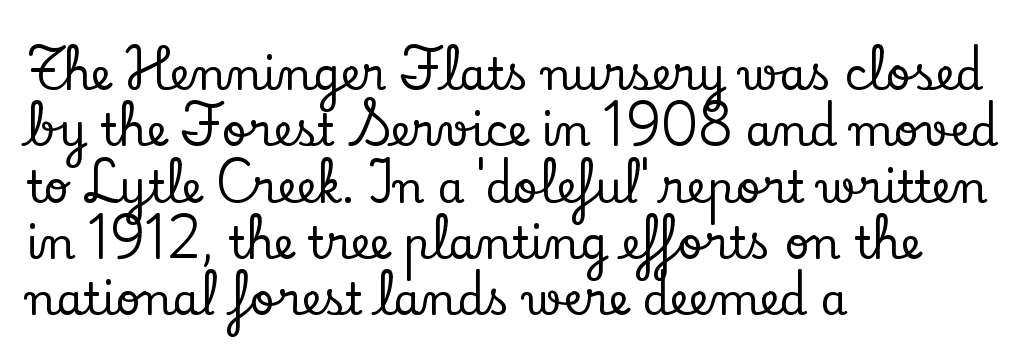
The image shows 44 px serif type, upright; set left-aligned, normal line spacing (1.28x), normal letter spacing, not underlined; low stroke contrast and a small x-height.
